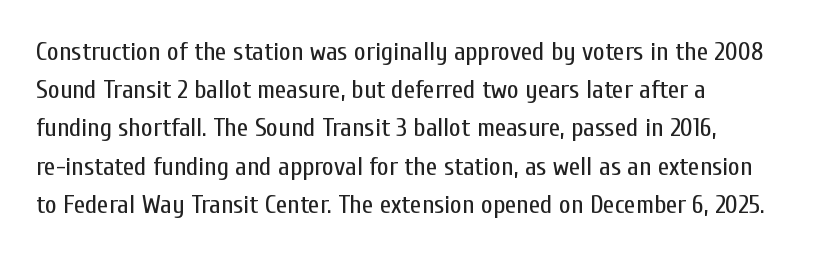
The image shows 26 px text type, upright; set left-aligned, normal line spacing (1.47x), normal letter spacing, not underlined.
